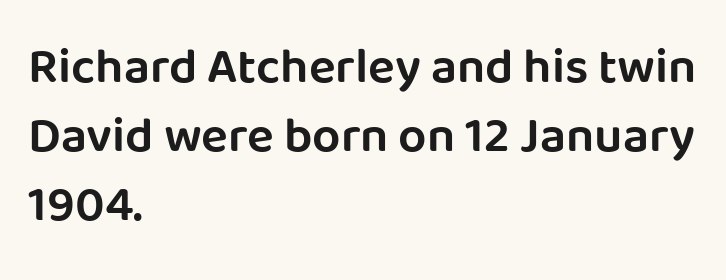
Q: Is the text bold? A: Semi-bold.
Q: Is the text italic (slanted)? A: No, it is upright.
Q: Is the typeface a serif or a sans-serif typeface? A: Sans-serif.
Q: Is the text underlined? A: No.
Q: How is the paragraph aligned? A: Left-aligned.
Q: Is the spacing between letters normal or unusually wide? A: Normal.
Q: Is the spacing between lines tight, normal or loose? A: Normal.
Q: Width (condensed, normal, or wide)? A: Normal.
Q: Stroke contrast? A: Low.
Q: x-height? A: Large.
Q: Monospaced? A: No.
